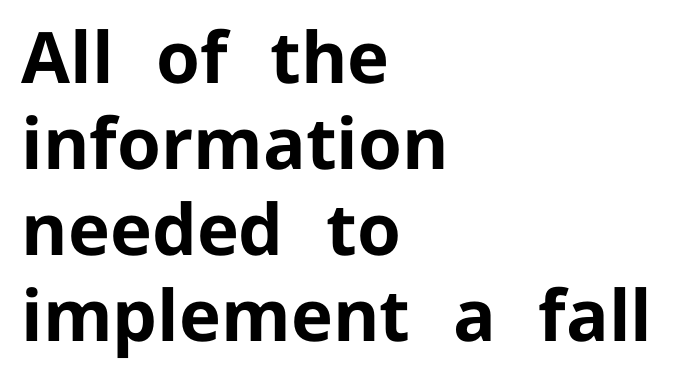
Q: Is the text bold? A: Yes.
Q: Is the text italic (slanted)? A: No, it is upright.
Q: Is the typeface a serif or a sans-serif typeface? A: Sans-serif.
Q: Is the text underlined? A: No.
Q: How is the paragraph aligned? A: Left-aligned.
Q: Is the spacing between letters normal or unusually wide? A: Normal.
Q: Width (condensed, normal, or wide)? A: Normal.
Q: Stroke contrast? A: Low.
Q: x-height? A: Medium.
Q: Monospaced? A: No.
